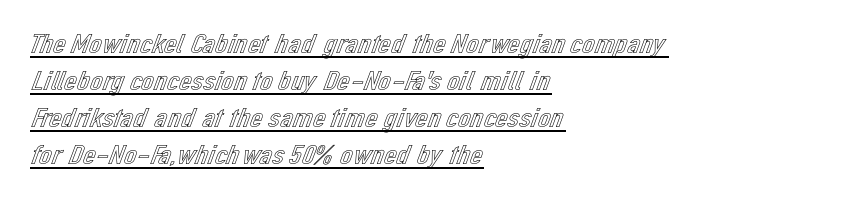
The image shows 28 px text type; set left-aligned, normal line spacing (1.32x), normal letter spacing, underlined; a medium x-height.
